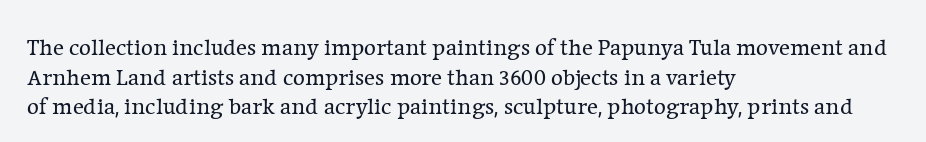
{"italic": "no", "bold": "no", "underline": "no", "align": "left", "line_spacing": "normal", "line_spacing_ratio": 1.29, "letter_spacing": "normal", "letter_spacing_em": 0.0, "glyph_px": 23}
